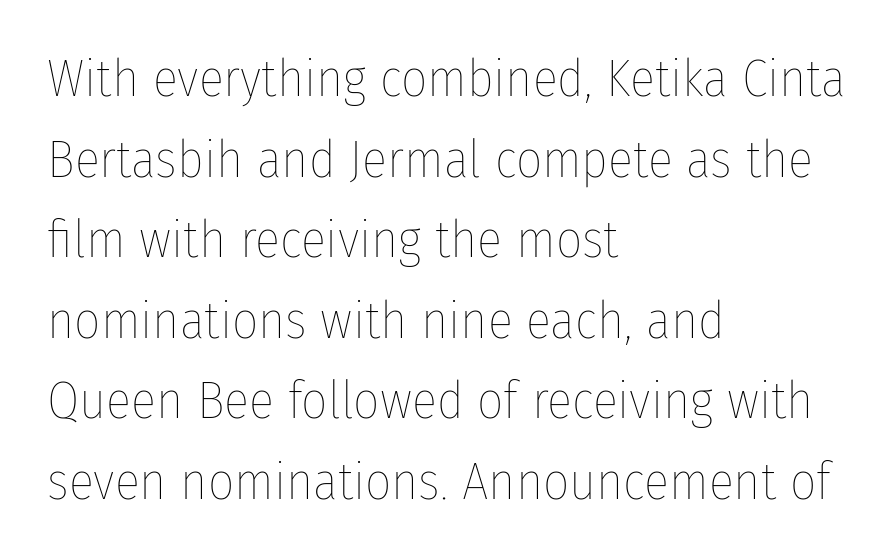
{"italic": "no", "bold": "no", "weight": "thin", "width": "condensed", "stroke_contrast": "low", "x_height": "medium", "monospaced": "no", "underline": "no", "align": "left", "line_spacing": "normal", "line_spacing_ratio": 1.55, "letter_spacing": "normal", "letter_spacing_em": 0.0, "glyph_px": 52}
